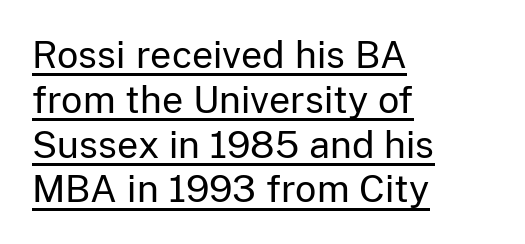
Q: Is the text bold? A: No.
Q: Is the text italic (slanted)? A: No, it is upright.
Q: Is the typeface a serif or a sans-serif typeface? A: Sans-serif.
Q: Is the text underlined? A: Yes.
Q: How is the paragraph aligned? A: Left-aligned.
Q: Is the spacing between letters normal or unusually wide? A: Normal.
Q: Width (condensed, normal, or wide)? A: Normal.
Q: Stroke contrast? A: Low.
Q: x-height? A: Medium.
Q: Monospaced? A: No.
